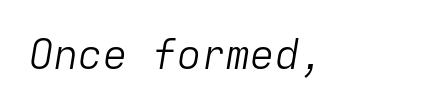
The image shows 41 px light type, italic (leaning right), monospaced; set normal letter spacing, not underlined; low stroke contrast and a medium x-height.
